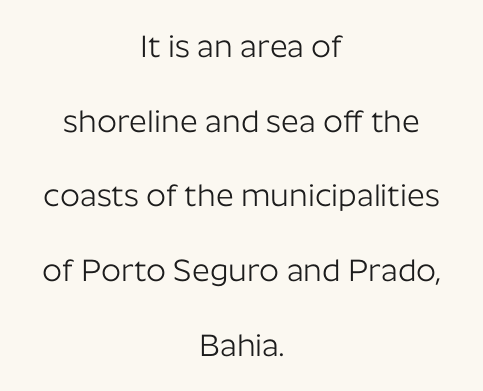
This block would shrink considerably if given ordinary leading; it's expanded now. Caption: multi-line text, centered on the measure. Weight: regular or lighter. Nothing sits at the stroke ends, so this counts as sans-serif. Looks like regular typesetting: each glyph gets only the width it needs. Underlining? Definitely not there.
